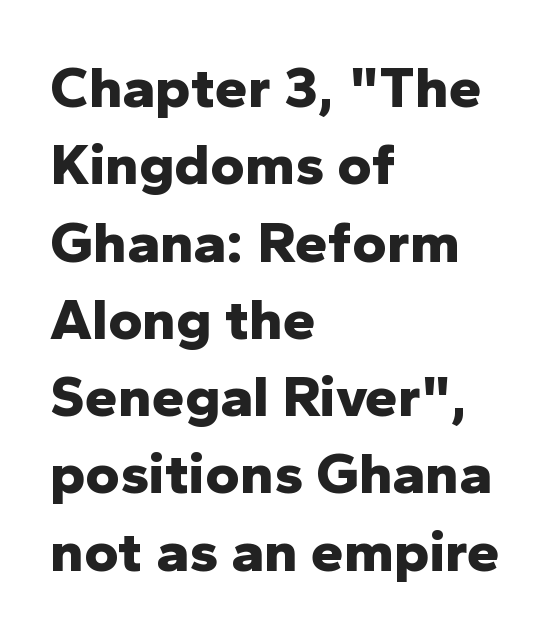
Q: Is the text bold? A: Yes.
Q: Is the text italic (slanted)? A: No, it is upright.
Q: Is the typeface a serif or a sans-serif typeface? A: Sans-serif.
Q: Is the text underlined? A: No.
Q: How is the paragraph aligned? A: Left-aligned.
Q: Is the spacing between letters normal or unusually wide? A: Normal.
Q: Is the spacing between lines tight, normal or loose? A: Normal.
Q: Width (condensed, normal, or wide)? A: Normal.
Q: Stroke contrast? A: Low.
Q: x-height? A: Medium.
Q: Monospaced? A: No.
